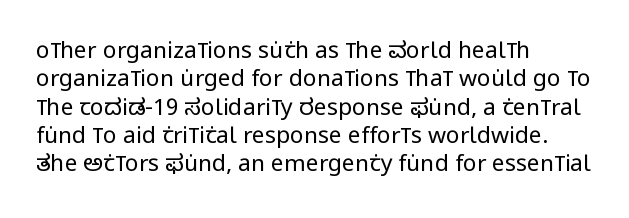
The image shows 23 px text type, upright; set left-aligned, line spacing 1.23x, normal letter spacing, not underlined.
